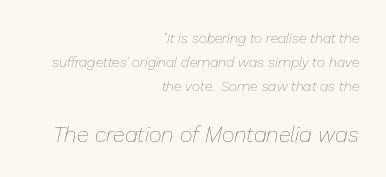
{"italic": "yes", "lean": "right", "slant_degrees": 13, "bold": "no", "underline": "no", "align": "right", "line_spacing_ratio": 1.72, "letter_spacing": "normal", "letter_spacing_em": 0.0, "larger_block": "second", "size_ratio": 1.57, "glyph_px": 22}
